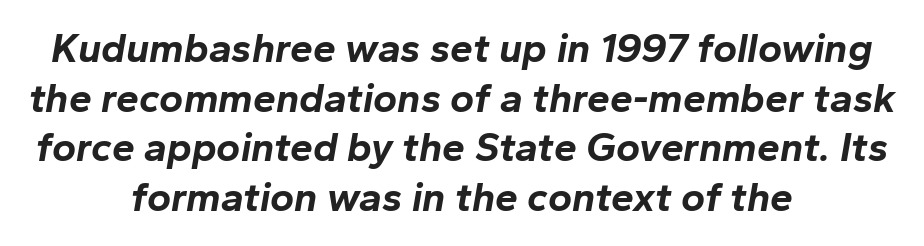
Q: Is the text bold? A: Yes.
Q: Is the text italic (slanted)? A: Yes, it leans right by about 10 degrees.
Q: Is the text underlined? A: No.
Q: How is the paragraph aligned? A: Centered.
Q: Is the spacing between letters normal or unusually wide? A: Normal.
Q: Width (condensed, normal, or wide)? A: Normal.
Q: Stroke contrast? A: Low.
Q: x-height? A: Medium.
Q: Monospaced? A: No.
